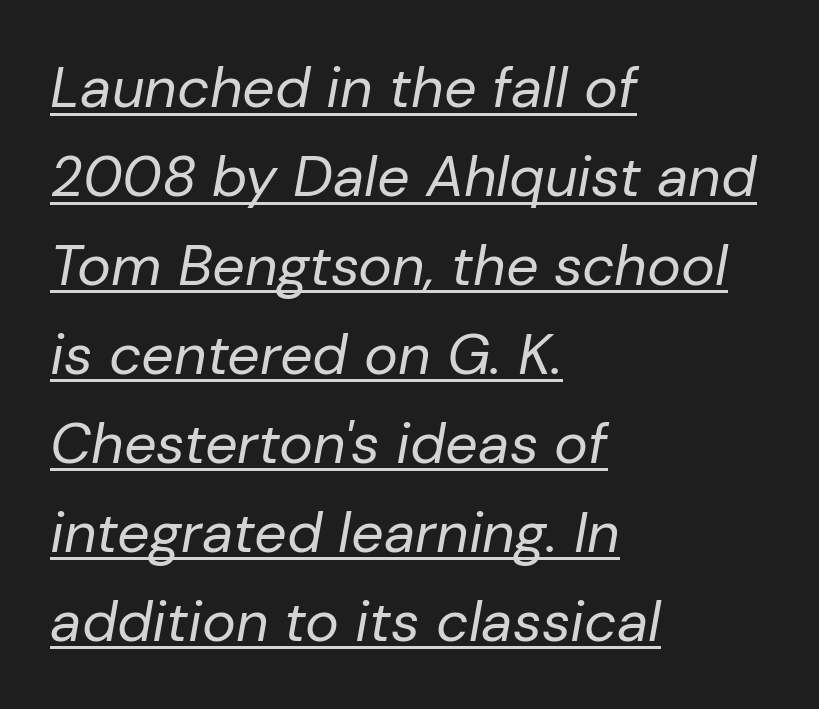
A typesetter would call this proportional, since set widths differ per character. The setting favours the left margin, as ordinary paragraphs usually do. Notice how descenders clear the ascenders below comfortably — that's standard leading. No letter is thick-stroked: the sample isn't bold.
